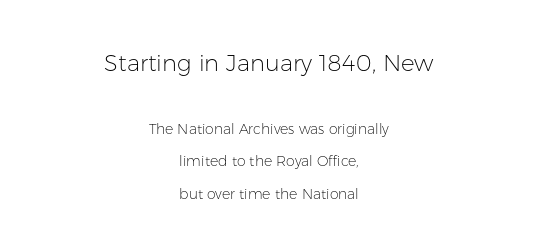
{"italic": "no", "bold": "no", "underline": "no", "align": "center", "line_spacing": "loose", "line_spacing_ratio": 2.32, "letter_spacing": "normal", "letter_spacing_em": 0.0, "larger_block": "first", "size_ratio": 1.64, "glyph_px": 23}
